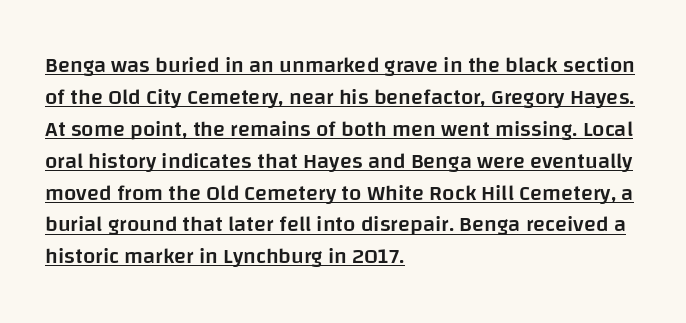
{"italic": "no", "bold": "semi", "underline": "yes", "align": "left", "line_spacing": "normal", "line_spacing_ratio": 1.45, "letter_spacing": "normal", "letter_spacing_em": 0.0, "glyph_px": 22}
